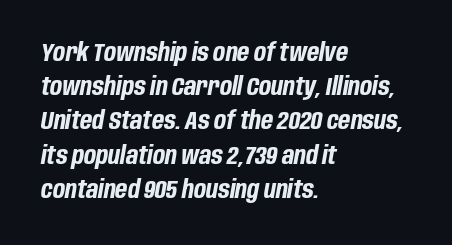
{"italic": "yes", "lean": "right", "slant_degrees": 10, "bold": "yes", "underline": "no", "align": "left", "line_spacing": "normal", "line_spacing_ratio": 1.37, "letter_spacing": "normal", "letter_spacing_em": 0.0, "glyph_px": 25}
